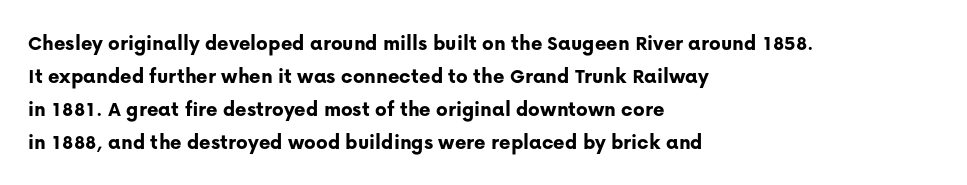
You'd pick this weight for a headline — it's a proper bold. The lettering holds an erect, upright posture throughout. Glance below the letters and you will spot only blank space. Layout note: lines flush left. Characters follow at the spacing the type designer built in. These lines sit exactly where default settings would place them.
